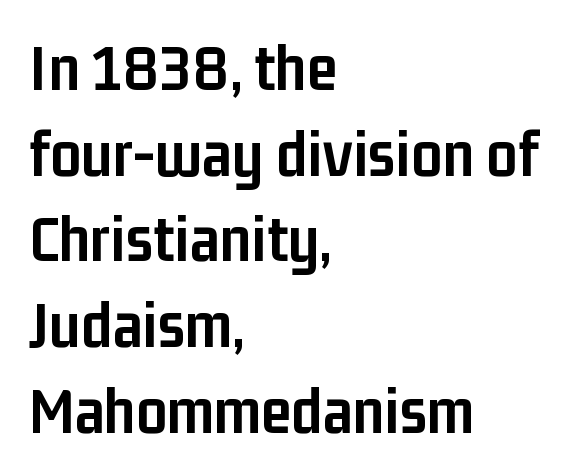
Nope, no serifs anywhere on these letters. The gap between lines stays unmarked. How are the letters spaced? Ordinarily, with no added tracking. Every stem runs plumb, perpendicular to the baseline.
